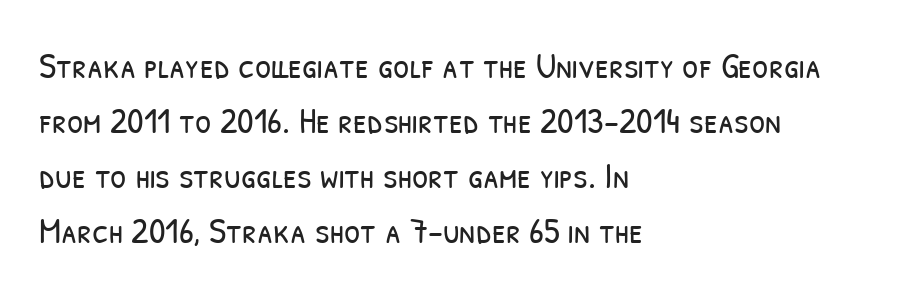
The image shows 37 px light, condensed sans-serif type; set left-aligned, normal line spacing (1.49x), normal letter spacing, not underlined; low stroke contrast and a medium x-height.
